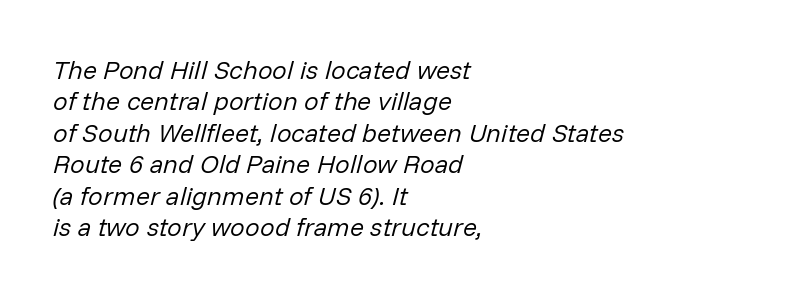
{"italic": "yes", "lean": "right", "slant_degrees": 14, "bold": "no", "underline": "no", "align": "left", "line_spacing_ratio": 1.21, "letter_spacing": "normal", "letter_spacing_em": 0.0, "glyph_px": 26}
